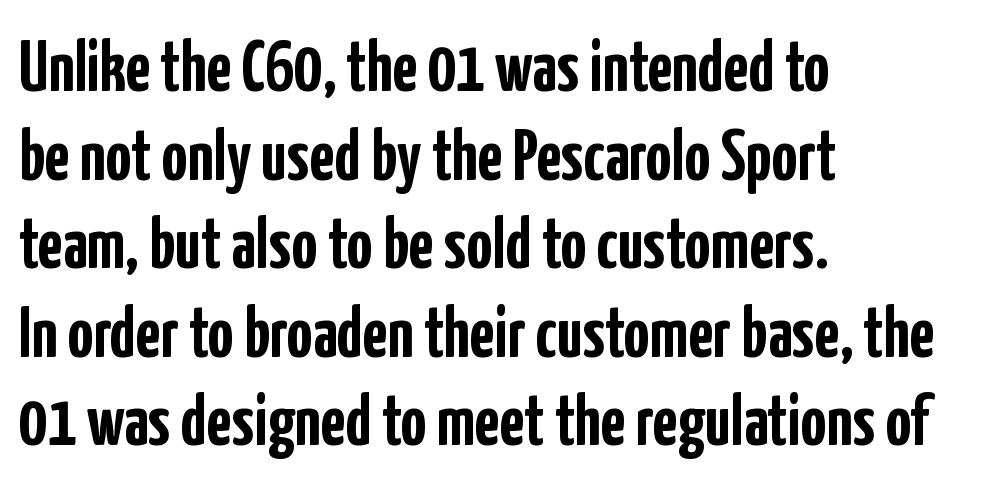
Q: Is the text bold? A: Yes.
Q: Is the text italic (slanted)? A: No, it is upright.
Q: Is the typeface a serif or a sans-serif typeface? A: Sans-serif.
Q: Is the text underlined? A: No.
Q: How is the paragraph aligned? A: Left-aligned.
Q: Is the spacing between letters normal or unusually wide? A: Normal.
Q: Width (condensed, normal, or wide)? A: Condensed.
Q: Stroke contrast? A: Low.
Q: x-height? A: Medium.
Q: Monospaced? A: No.
